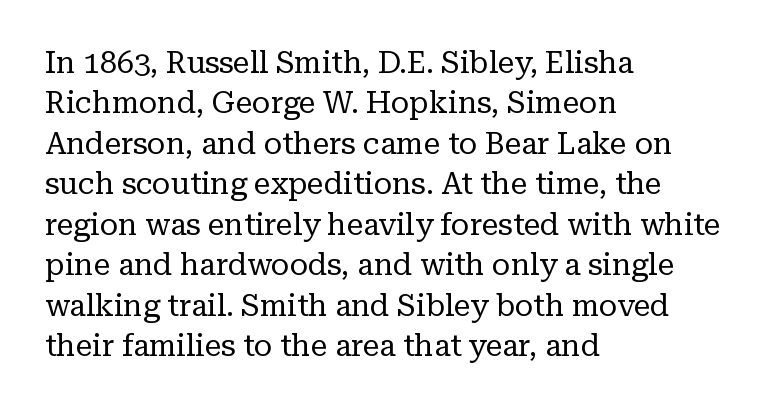
Q: Is the text bold? A: No.
Q: Is the text italic (slanted)? A: No, it is upright.
Q: Is the typeface a serif or a sans-serif typeface? A: Serif.
Q: Is the text underlined? A: No.
Q: How is the paragraph aligned? A: Left-aligned.
Q: Is the spacing between letters normal or unusually wide? A: Normal.
Q: Is the spacing between lines tight, normal or loose? A: Normal.
Q: Width (condensed, normal, or wide)? A: Normal.
Q: Stroke contrast? A: Low.
Q: x-height? A: Medium.
Q: Monospaced? A: No.
